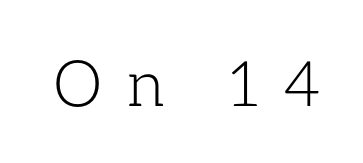
The horizontal fit of the characters is loose and conspicuously gappy. Upright lettering throughout. Unmarked baselines from the first word to the last. Spacing verdict: proportional, widths tailored to each character.
